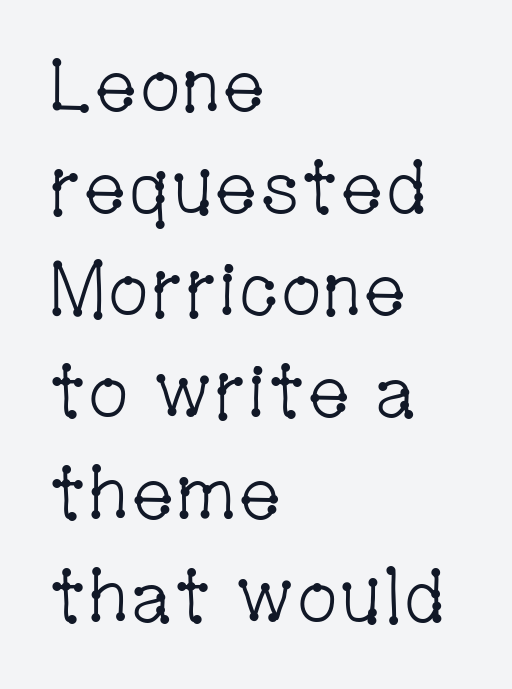
The image shows 74 px light, condensed serif type, upright; set left-aligned, normal line spacing (1.38x), normal letter spacing, not underlined; low stroke contrast and a medium x-height.
